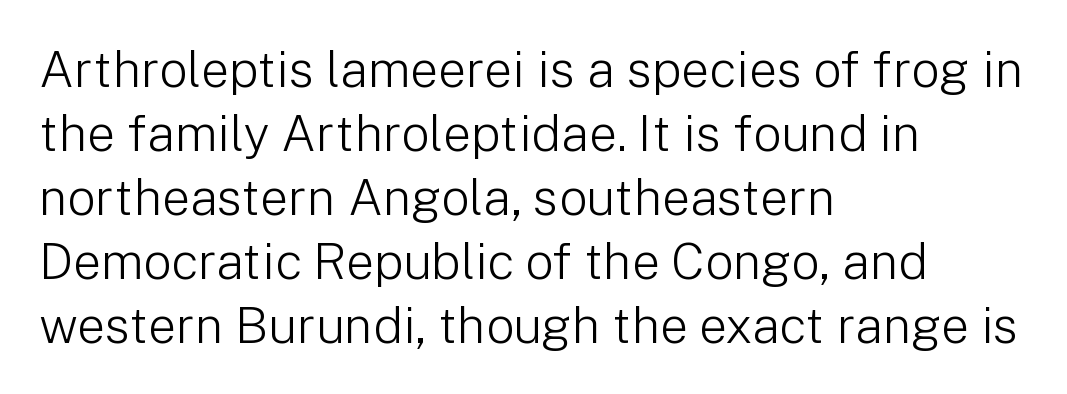
The image shows 50 px light sans-serif type, upright; set left-aligned, normal line spacing (1.28x), normal letter spacing, not underlined; low stroke contrast and a medium x-height.
